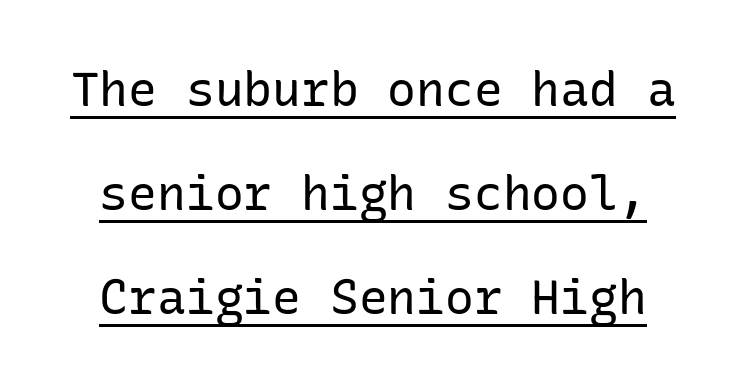
The image shows 48 px regular-weight sans-serif type, upright; set loose line spacing (2.17x), normal letter spacing, underlined; low stroke contrast and a medium x-height.
